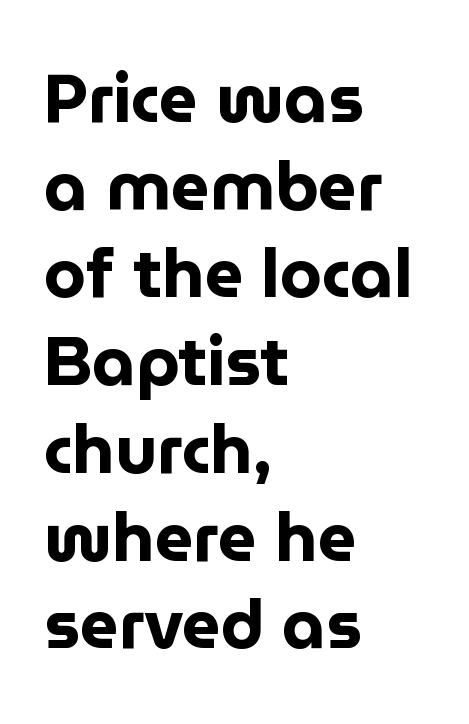
The rendering uses natural spacing where letterforms have individual widths. Observe the absence of serifs on each vertical stroke in this sample. Observe the ordinary spacing: letters are neighbours, not strangers. Clear beneath every line of the passage.
